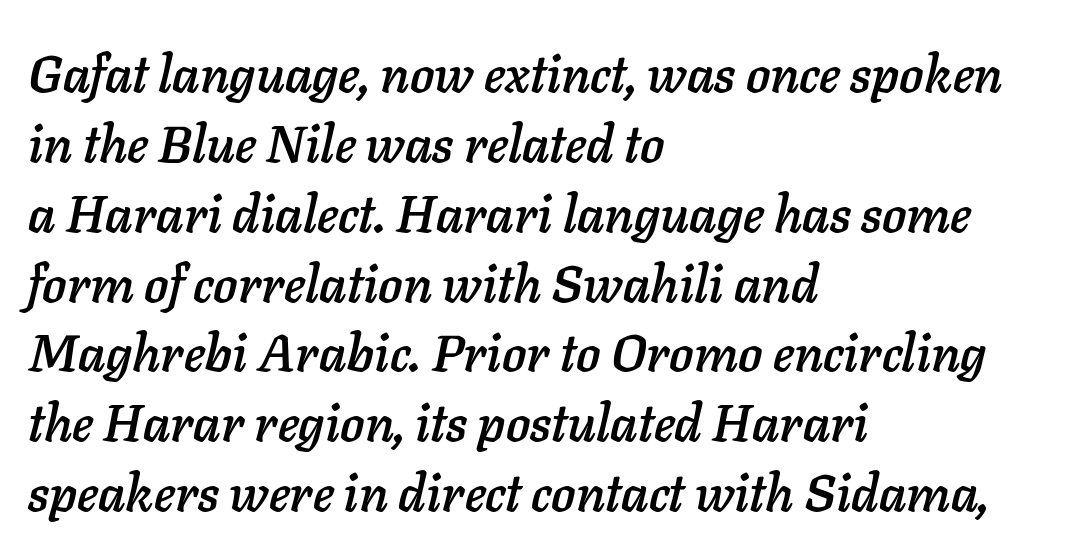
The image shows 51 px text type, italic (leaning right); set left-aligned, normal line spacing (1.37x), normal letter spacing, not underlined; low stroke contrast and a medium x-height.
